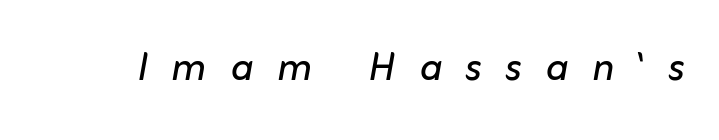
{"italic": "yes", "lean": "right", "slant_degrees": 10, "bold": "no", "weight": "regular", "width": "normal", "stroke_contrast": "low", "x_height": "medium", "monospaced": "no", "underline": "no", "letter_spacing": "wide", "letter_spacing_em": 0.47, "glyph_px": 51}
